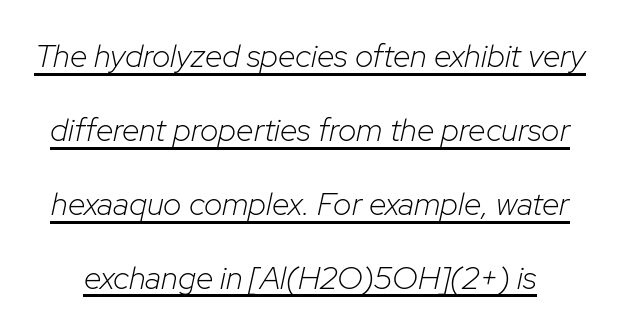
{"italic": "yes", "lean": "right", "slant_degrees": 12, "bold": "no", "weight": "light", "width": "normal", "stroke_contrast": "low", "x_height": "medium", "monospaced": "no", "underline": "yes", "line_spacing": "loose", "line_spacing_ratio": 2.31, "letter_spacing": "normal", "letter_spacing_em": 0.0, "glyph_px": 32}
